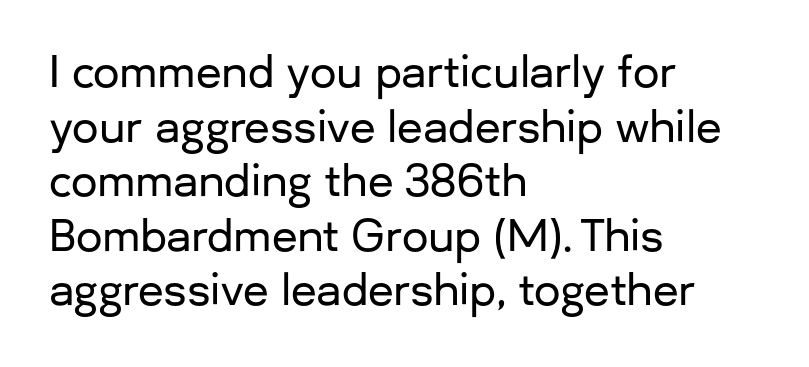
Q: Is the text italic (slanted)? A: No, it is upright.
Q: Is the typeface a serif or a sans-serif typeface? A: Sans-serif.
Q: Is the text underlined? A: No.
Q: How is the paragraph aligned? A: Left-aligned.
Q: Is the spacing between letters normal or unusually wide? A: Normal.
Q: Is the spacing between lines tight, normal or loose? A: Normal.
Q: Width (condensed, normal, or wide)? A: Normal.
Q: Stroke contrast? A: Low.
Q: x-height? A: Medium.
Q: Monospaced? A: No.
